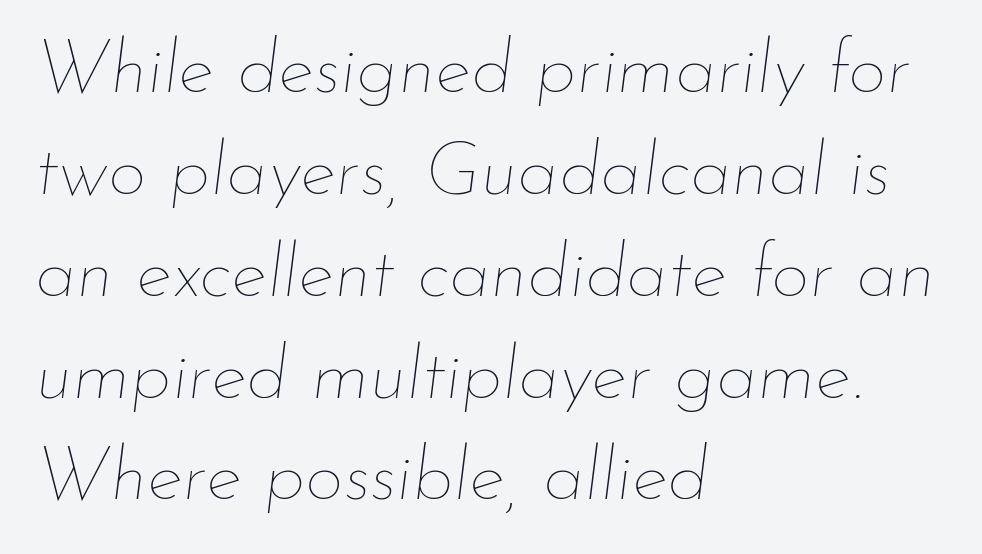
Q: Is the text bold? A: No.
Q: Is the text italic (slanted)? A: Yes, it leans right by about 7 degrees.
Q: Is the text underlined? A: No.
Q: How is the paragraph aligned? A: Left-aligned.
Q: Is the spacing between letters normal or unusually wide? A: Normal.
Q: Is the spacing between lines tight, normal or loose? A: Normal.
Q: Width (condensed, normal, or wide)? A: Normal.
Q: Stroke contrast? A: Low.
Q: x-height? A: Small.
Q: Monospaced? A: No.
